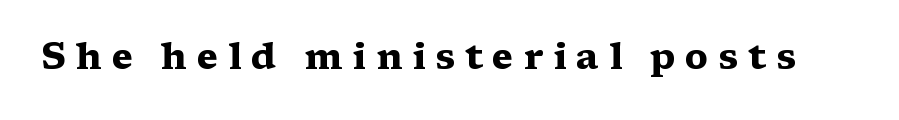
{"serif": "yes", "italic": "no", "bold": "yes", "weight": "heavy", "width": "wide", "stroke_contrast": "medium", "x_height": "medium", "monospaced": "no", "underline": "no", "letter_spacing": "wide", "letter_spacing_em": 0.26, "glyph_px": 37}
